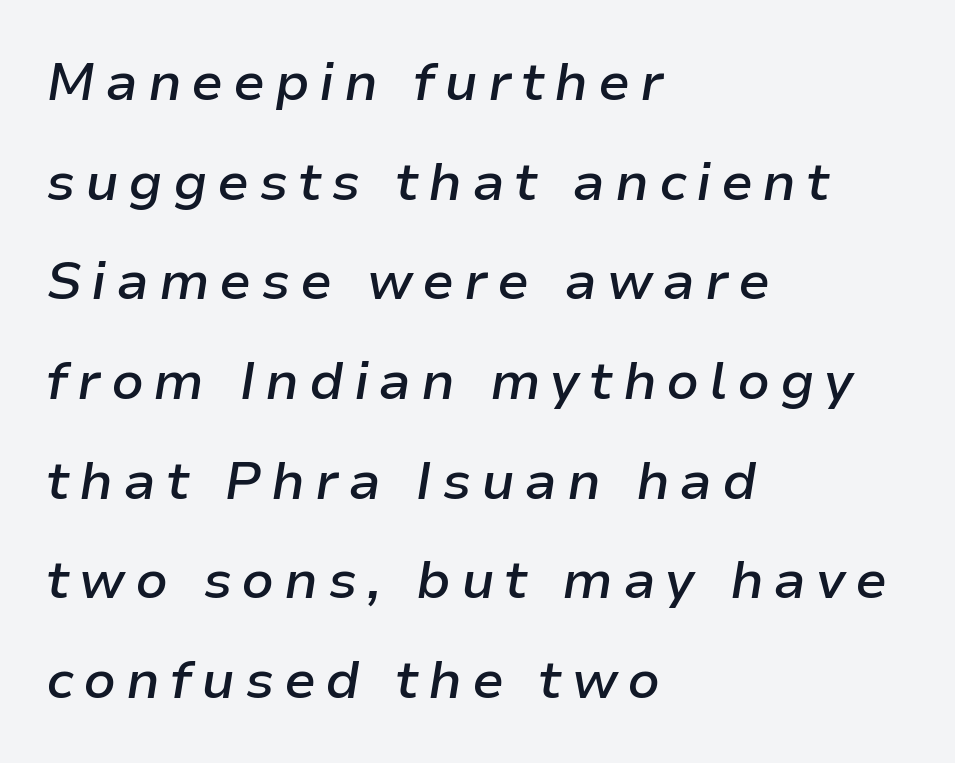
Descender tails drop into unmarked territory. These lines were composed using italics. A typesetter would call this proportional, since set widths differ per character. The paragraph shown leans on its left margin. Stroke thickness is moderately raised; the sample reads as semibold.
